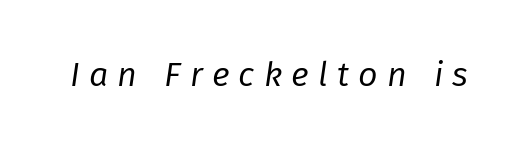
The font sits on the lighter half of the weight spectrum, regular included. Is this a fixed-width face? No — the glyphs have proportional, varying widths. Only glyphs here, with clear space below each row. Style check: oblique. Letter spacing: wide.
